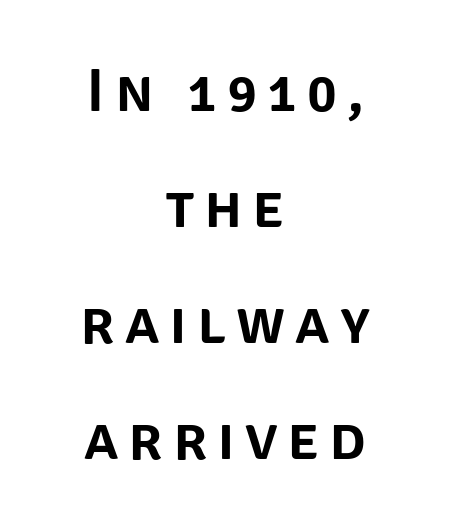
{"serif": "no", "italic": "no", "width": "normal", "stroke_contrast": "low", "x_height": "large", "monospaced": "no", "underline": "no", "align": "center", "line_spacing_ratio": 1.87, "glyph_px": 62}
